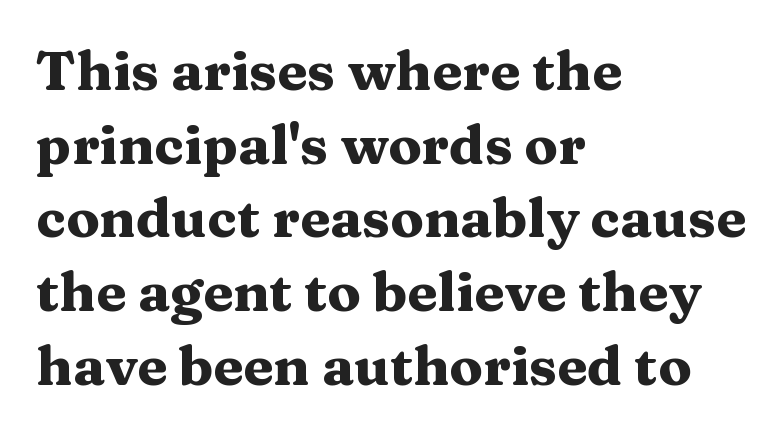
{"serif": "yes", "italic": "no", "bold": "yes", "weight": "heavy", "width": "wide", "stroke_contrast": "medium", "x_height": "medium", "monospaced": "no", "underline": "no", "align": "left", "line_spacing": "normal", "line_spacing_ratio": 1.34, "letter_spacing": "normal", "letter_spacing_em": 0.0, "glyph_px": 55}
